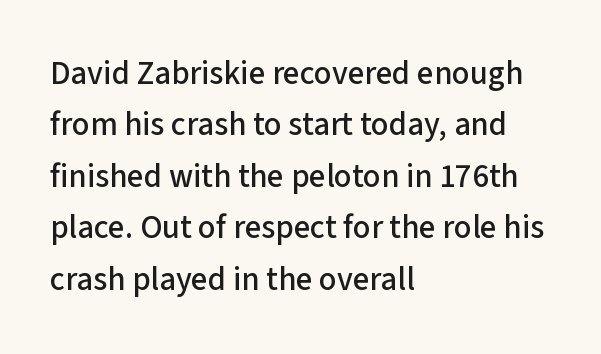
The image shows 33 px sans-serif type, upright; set left-aligned, normal line spacing (1.56x), normal letter spacing, not underlined; low stroke contrast and a medium x-height.
